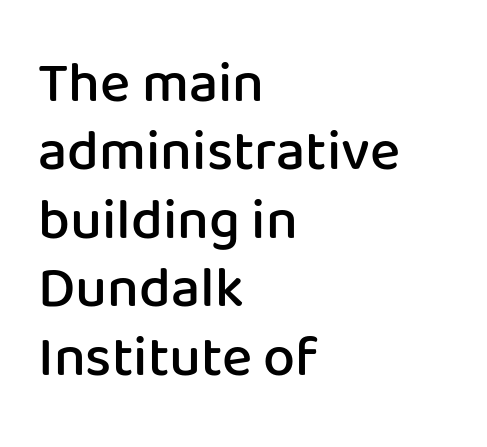
{"serif": "no", "italic": "no", "bold": "semi", "weight": "semibold", "width": "normal", "stroke_contrast": "low", "x_height": "medium", "monospaced": "no", "underline": "no", "align": "left", "line_spacing_ratio": 1.2, "letter_spacing": "normal", "letter_spacing_em": 0.0, "glyph_px": 57}
